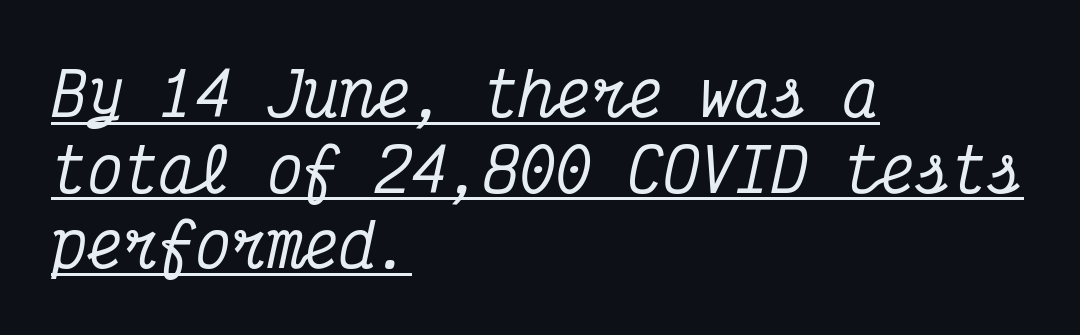
The image shows 60 px condensed serif type, italic (leaning right), monospaced; set left-aligned, normal line spacing (1.26x), normal letter spacing, underlined; medium stroke contrast and a medium x-height.
